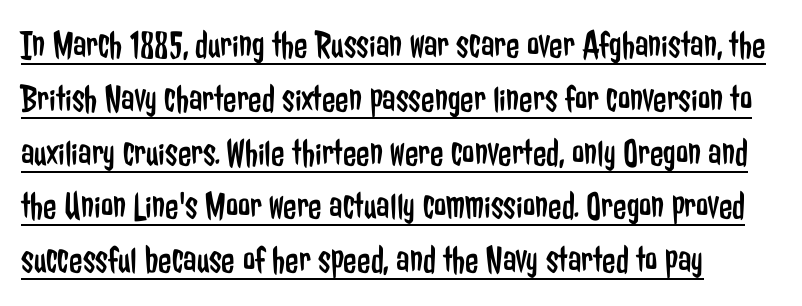
The image shows 39 px regular-weight, condensed sans-serif type, upright; set left-aligned, normal line spacing (1.38x), normal letter spacing, underlined; low stroke contrast and a medium x-height.
